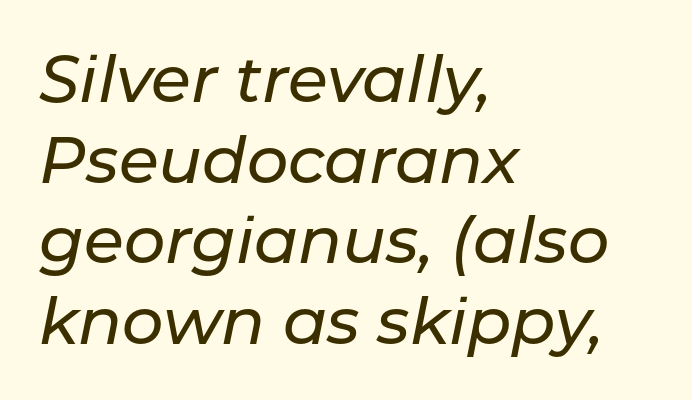
The image shows 65 px text type, italic (leaning right); set left-aligned, line spacing 1.24x, normal letter spacing, not underlined; low stroke contrast and a medium x-height.
